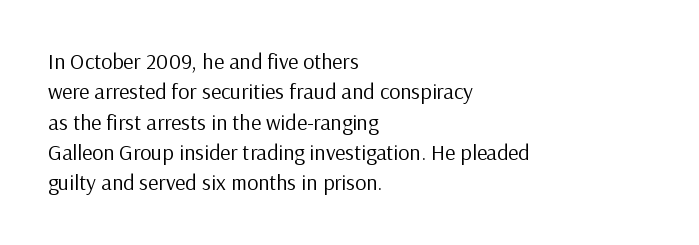
The image shows 22 px text type, upright; set left-aligned, normal line spacing (1.38x), normal letter spacing, not underlined.
